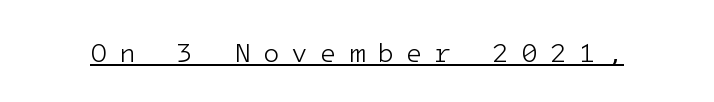
Q: Is the text bold? A: No.
Q: Is the text italic (slanted)? A: No, it is upright.
Q: Is the text underlined? A: Yes.
Q: Is the spacing between letters normal or unusually wide? A: Unusually wide.
